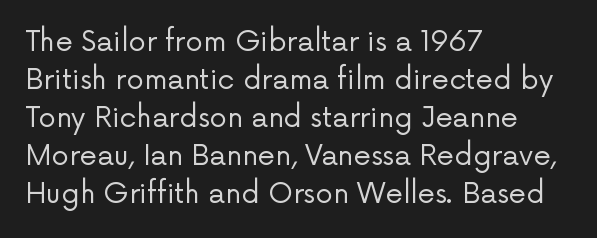
The face used here is rendered with its standard letterfit. Every character sits straight up, as roman type does. Baseline-to-baseline distance is the conventional proportion of letter height. These glyphs show unthickened strokes, regular width or finer. This is sans-serif lettering, the kind often seen on screens and signage. Check the space under the baseline: it is left empty.
